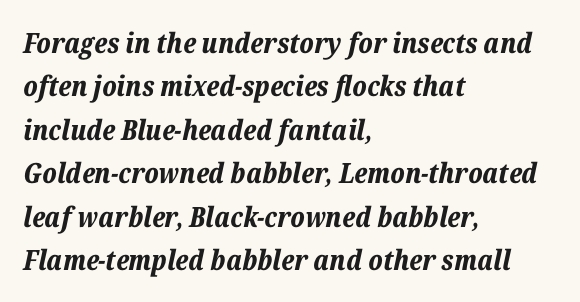
The image shows 28 px bold type, italic (leaning right); set left-aligned, normal line spacing (1.55x), normal letter spacing, not underlined; low stroke contrast and a medium x-height.
